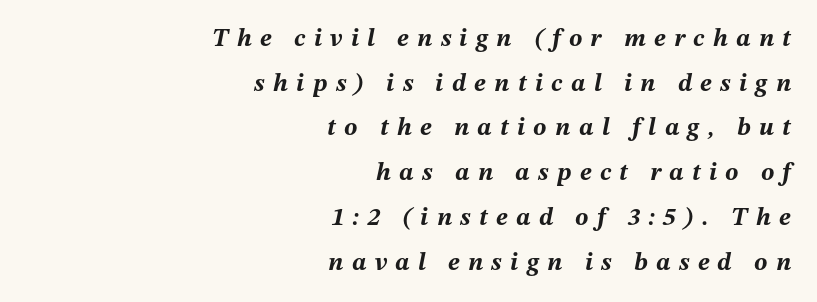
The image shows 25 px bold type, italic (leaning right); set right-aligned, line spacing 1.79x, unusually wide letter spacing (+0.33 em), not underlined.
